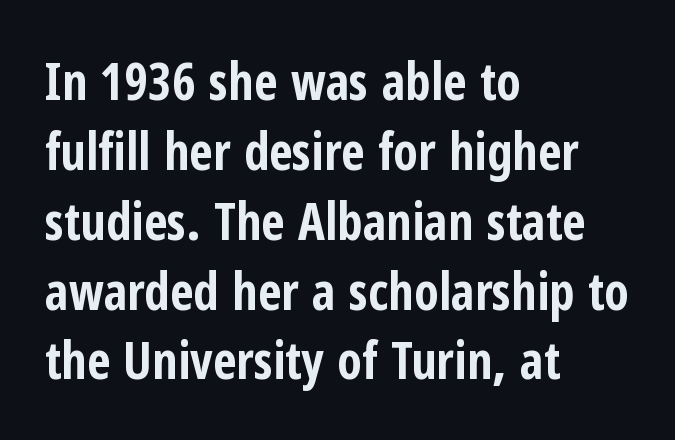
Q: Is the text bold? A: Yes.
Q: Is the text italic (slanted)? A: No, it is upright.
Q: Is the typeface a serif or a sans-serif typeface? A: Sans-serif.
Q: Is the text underlined? A: No.
Q: How is the paragraph aligned? A: Left-aligned.
Q: Is the spacing between letters normal or unusually wide? A: Normal.
Q: Is the spacing between lines tight, normal or loose? A: Normal.
Q: Width (condensed, normal, or wide)? A: Condensed.
Q: Stroke contrast? A: Low.
Q: x-height? A: Medium.
Q: Monospaced? A: No.
